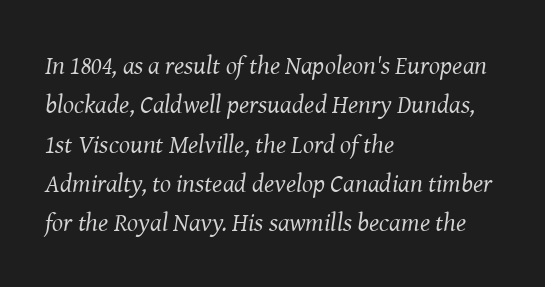
The specimen omits any rule beneath the text block's lines. Line beginnings align vertically; line endings do not. The vertical gap from one line to the next is medium. The characters are drawn with everyday or finer stroke widths. When letters slant like this, we call the style italic.
